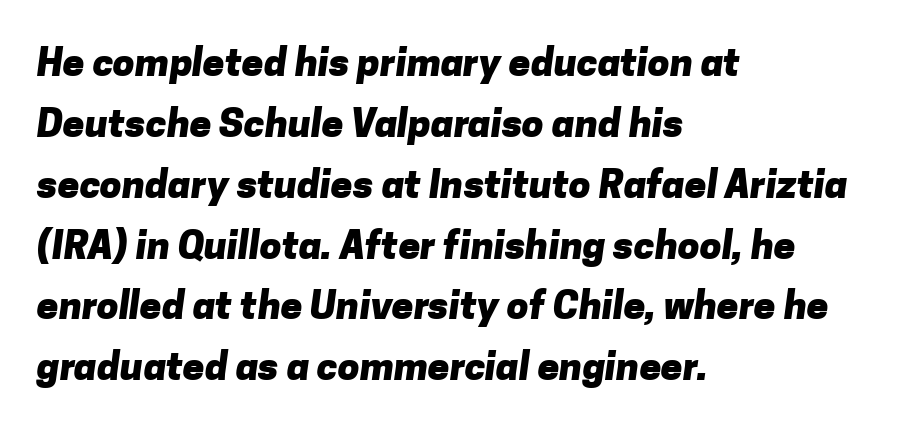
Font category for this specimen: sans-serif. The rendering uses a moderate line-height, typical for paragraphs. Notice how the passage keeps a crisp vertical edge on the left only. Looks like regular typesetting: each glyph gets only the width it needs.
